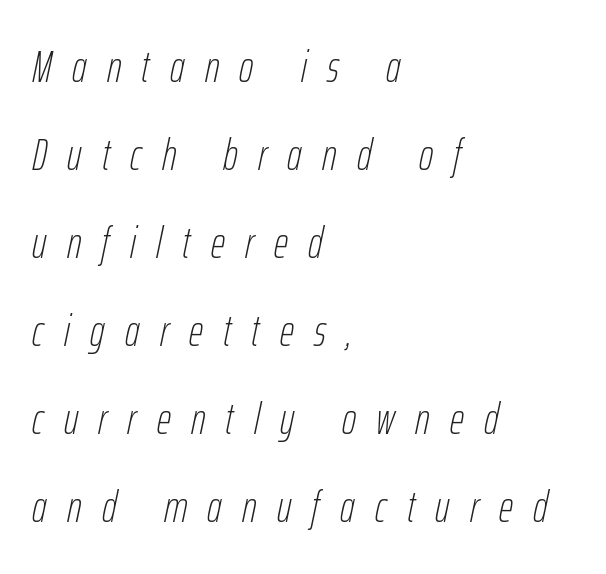
Q: Is the text bold? A: No.
Q: Is the text italic (slanted)? A: Yes, it leans right by about 12 degrees.
Q: Is the text underlined? A: No.
Q: How is the paragraph aligned? A: Left-aligned.
Q: Is the spacing between letters normal or unusually wide? A: Unusually wide.
Q: Is the spacing between lines tight, normal or loose? A: Loose.
Q: Width (condensed, normal, or wide)? A: Condensed.
Q: Stroke contrast? A: Low.
Q: x-height? A: Medium.
Q: Monospaced? A: No.
